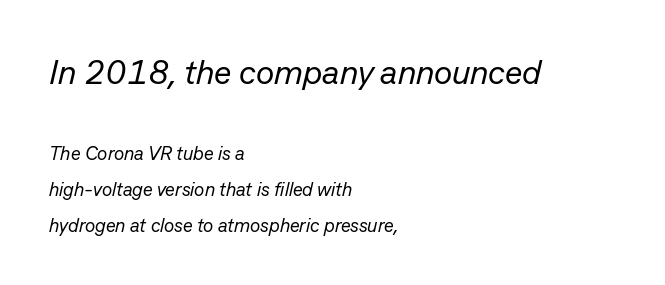
The image shows 34 px regular-weight type, italic (leaning right); set left-aligned, line spacing 1.88x, normal letter spacing, not underlined; the first (top) block is 1.79x larger; low stroke contrast and a medium x-height.
